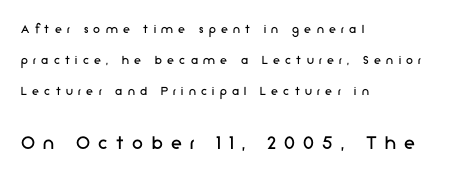
Q: Is the text bold? A: No.
Q: Is the text italic (slanted)? A: No, it is upright.
Q: Is the text underlined? A: No.
Q: How is the paragraph aligned? A: Left-aligned.
Q: Is the spacing between letters normal or unusually wide? A: Unusually wide.
Q: Is the spacing between lines tight, normal or loose? A: Loose.
Q: Which block of text is set in a larger size, the first (top) or the second (bottom)? A: The second (bottom) one.
